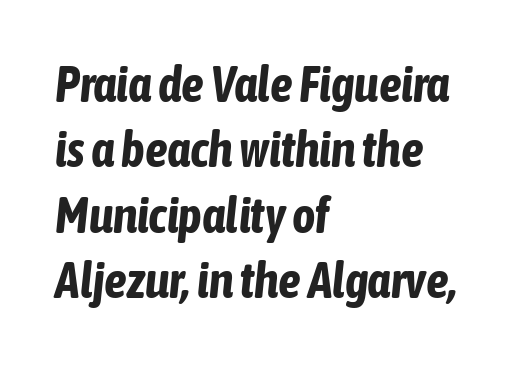
Q: Is the text bold? A: Yes.
Q: Is the text italic (slanted)? A: Yes, it leans right by about 6 degrees.
Q: Is the text underlined? A: No.
Q: How is the paragraph aligned? A: Left-aligned.
Q: Is the spacing between letters normal or unusually wide? A: Normal.
Q: Is the spacing between lines tight, normal or loose? A: Normal.
Q: Width (condensed, normal, or wide)? A: Condensed.
Q: Stroke contrast? A: Low.
Q: x-height? A: Medium.
Q: Monospaced? A: No.
